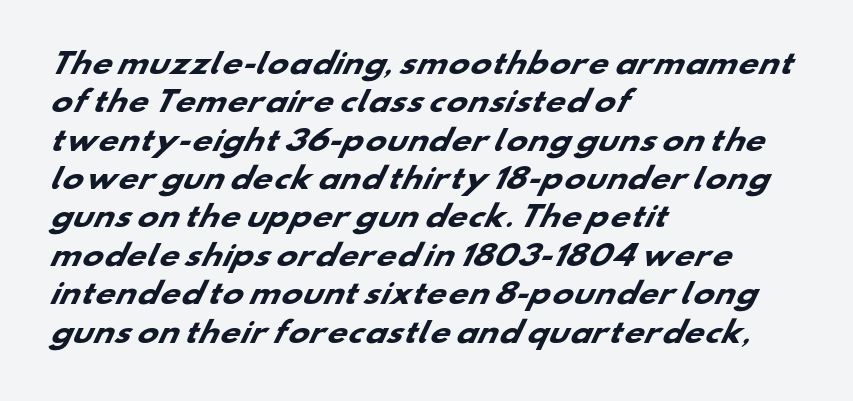
The image shows 28 px heavy, wide sans-serif type; set left-aligned, normal line spacing (1.37x), normal letter spacing, not underlined; low stroke contrast and a small x-height.
